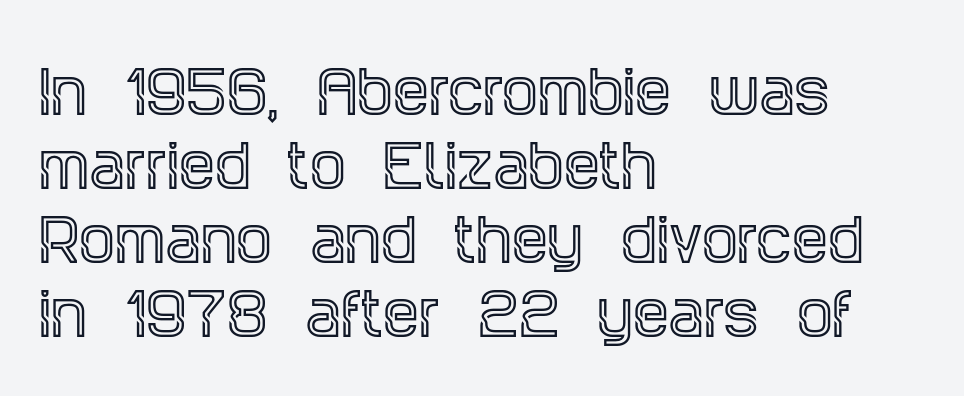
The image shows 57 px condensed serif type, upright; set left-aligned, normal line spacing (1.3x), normal letter spacing, not underlined; a large x-height.
